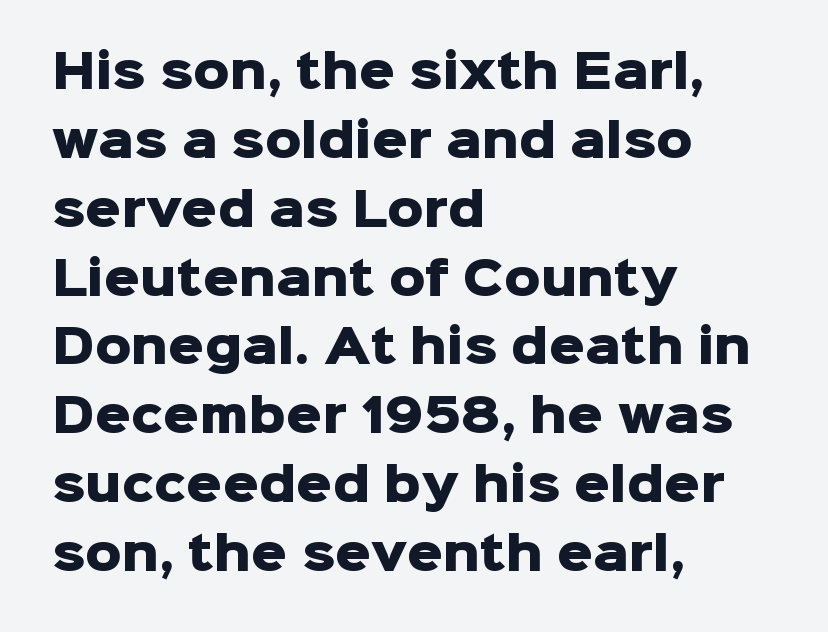
{"serif": "no", "italic": "no", "bold": "yes", "weight": "heavy", "width": "normal", "stroke_contrast": "low", "x_height": "medium", "monospaced": "no", "underline": "no", "align": "left", "line_spacing": "normal", "line_spacing_ratio": 1.53, "letter_spacing": "normal", "letter_spacing_em": 0.0, "glyph_px": 45}
